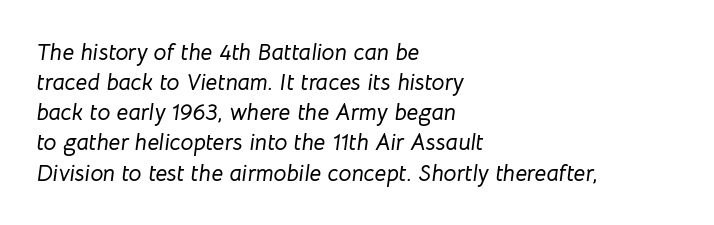
{"italic": "yes", "lean": "right", "slant_degrees": 8, "underline": "no", "align": "left", "line_spacing": "normal", "line_spacing_ratio": 1.31, "letter_spacing": "normal", "letter_spacing_em": 0.0, "glyph_px": 23}
